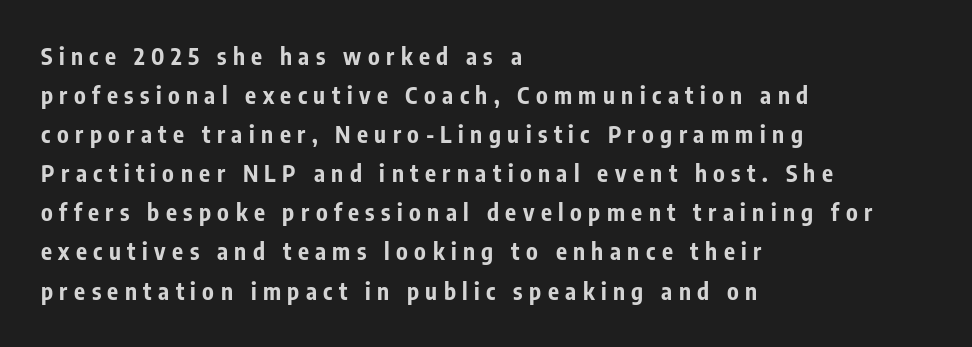
Q: Is the text bold? A: Yes.
Q: Is the text italic (slanted)? A: No, it is upright.
Q: Is the text underlined? A: No.
Q: How is the paragraph aligned? A: Left-aligned.
Q: Is the spacing between letters normal or unusually wide? A: Unusually wide.
Q: Is the spacing between lines tight, normal or loose? A: Normal.
